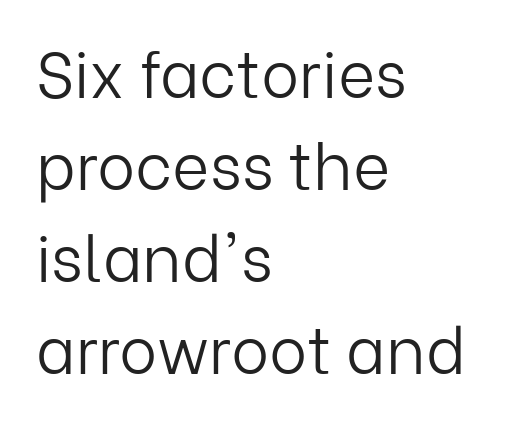
Q: Is the text bold? A: No.
Q: Is the text italic (slanted)? A: No, it is upright.
Q: Is the typeface a serif or a sans-serif typeface? A: Sans-serif.
Q: Is the text underlined? A: No.
Q: How is the paragraph aligned? A: Left-aligned.
Q: Is the spacing between letters normal or unusually wide? A: Normal.
Q: Is the spacing between lines tight, normal or loose? A: Normal.
Q: Width (condensed, normal, or wide)? A: Normal.
Q: Stroke contrast? A: Low.
Q: x-height? A: Medium.
Q: Monospaced? A: No.
